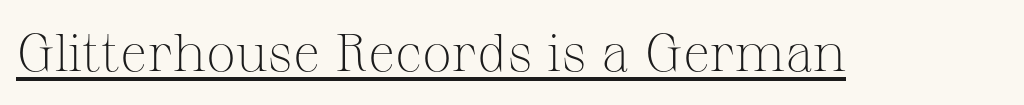
The image shows 53 px light serif type, upright; set normal letter spacing, underlined; medium stroke contrast and a medium x-height.
